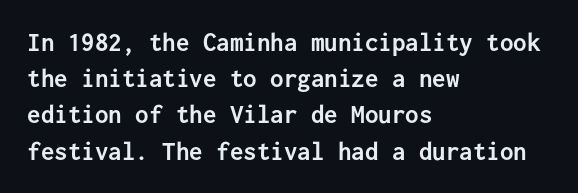
The image shows 27 px bold type, upright; set left-aligned, normal line spacing (1.34x), normal letter spacing, not underlined.
